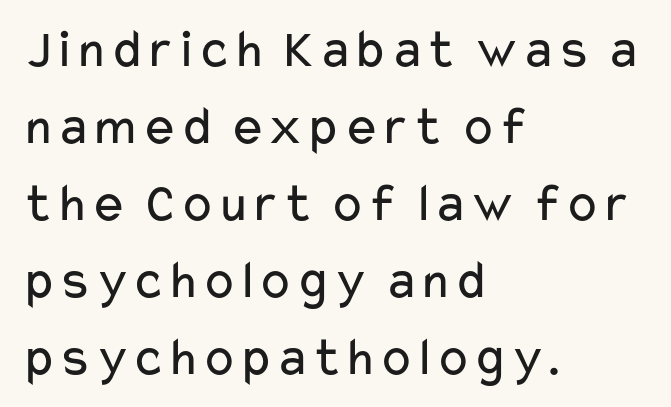
The image shows 55 px regular-weight, wide sans-serif type, upright; set left-aligned, normal line spacing (1.4x), normal letter spacing, not underlined; low stroke contrast and a medium x-height.
